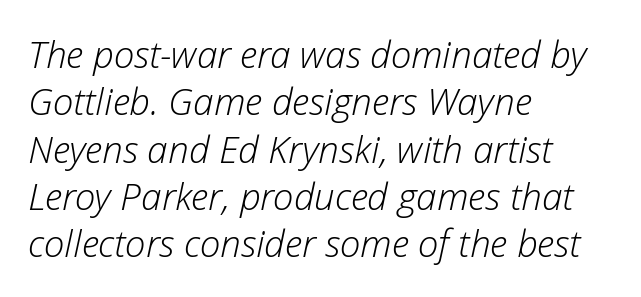
{"italic": "yes", "lean": "right", "slant_degrees": 12, "bold": "no", "weight": "light", "width": "normal", "stroke_contrast": "low", "x_height": "medium", "monospaced": "no", "underline": "no", "align": "left", "line_spacing": "normal", "line_spacing_ratio": 1.28, "letter_spacing": "normal", "letter_spacing_em": 0.0, "glyph_px": 37}
